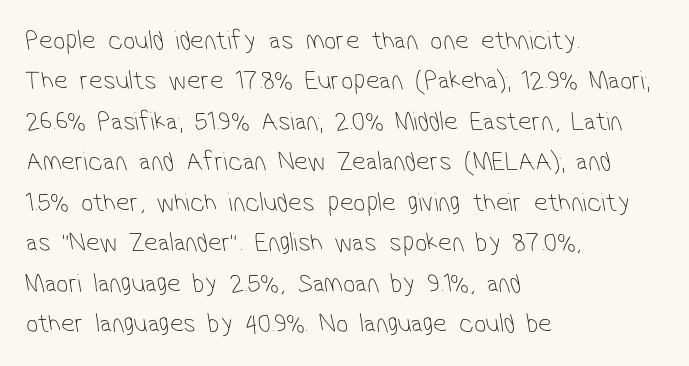
The image shows 27 px text type; set left-aligned, normal line spacing (1.5x), normal letter spacing, not underlined.
